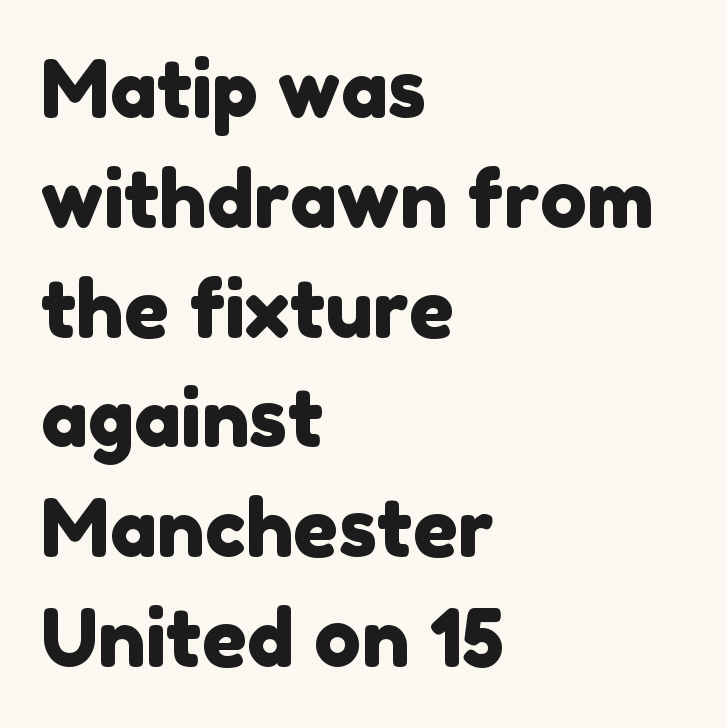
The image shows 79 px sans-serif type; set left-aligned, normal line spacing (1.39x), normal letter spacing, not underlined; low stroke contrast and a medium x-height.
